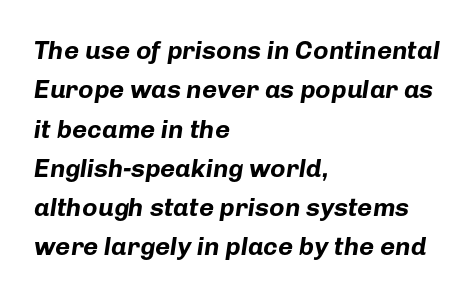
{"italic": "yes", "lean": "right", "slant_degrees": 8, "bold": "yes", "underline": "no", "align": "left", "line_spacing": "normal", "line_spacing_ratio": 1.51, "letter_spacing": "normal", "letter_spacing_em": 0.0, "glyph_px": 26}
